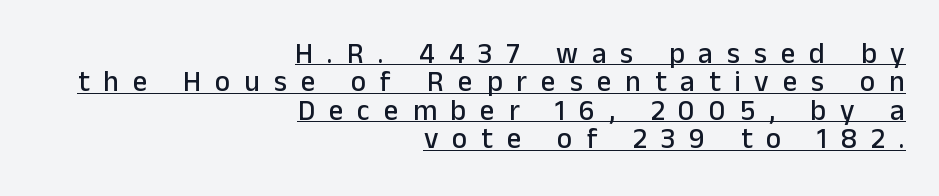
{"serif": "no", "italic": "no", "width": "normal", "stroke_contrast": "low", "x_height": "medium", "monospaced": "no", "underline": "yes", "align": "right", "line_spacing": "tight", "line_spacing_ratio": 0.98, "letter_spacing": "wide", "letter_spacing_em": 0.48, "glyph_px": 29}
